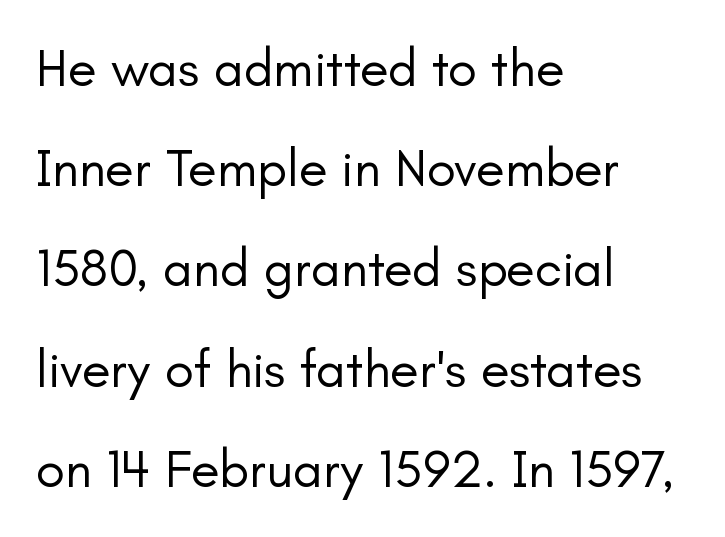
The image shows 53 px regular-weight sans-serif type, upright; set left-aligned, line spacing 1.89x, normal letter spacing, not underlined; low stroke contrast and a small x-height.
